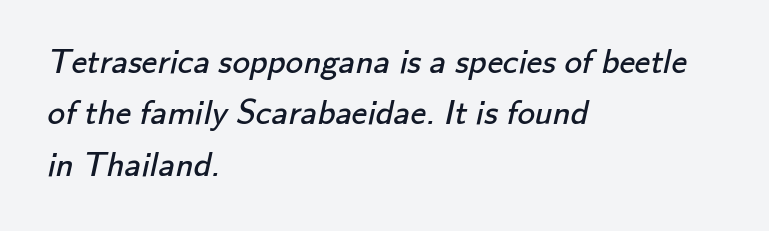
Q: Is the text bold? A: No.
Q: Is the typeface a serif or a sans-serif typeface? A: Sans-serif.
Q: Is the text underlined? A: No.
Q: How is the paragraph aligned? A: Left-aligned.
Q: Is the spacing between letters normal or unusually wide? A: Normal.
Q: Is the spacing between lines tight, normal or loose? A: Normal.
Q: Width (condensed, normal, or wide)? A: Normal.
Q: Stroke contrast? A: Low.
Q: x-height? A: Small.
Q: Monospaced? A: No.
